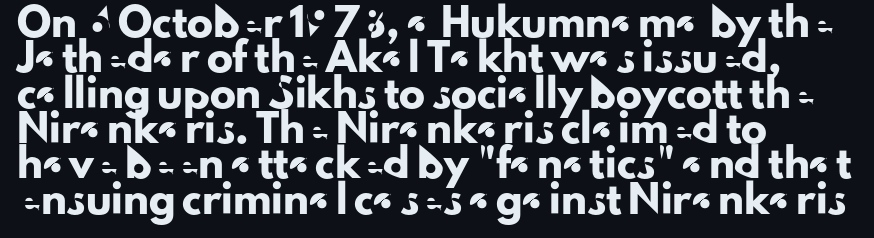
{"italic": "no", "underline": "no", "align": "left", "line_spacing": "normal", "line_spacing_ratio": 1.36, "letter_spacing": "normal", "letter_spacing_em": 0.0, "glyph_px": 26}
